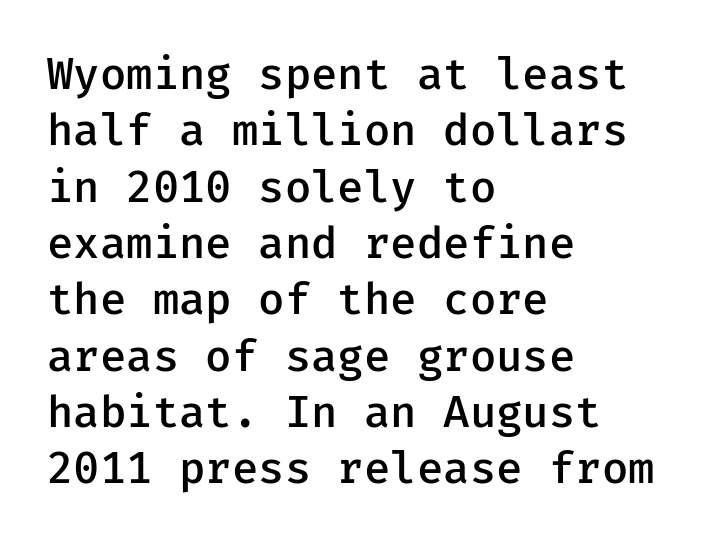
{"serif": "no", "italic": "no", "bold": "semi", "weight": "semibold", "width": "normal", "stroke_contrast": "low", "x_height": "medium", "underline": "no", "align": "left", "line_spacing": "normal", "line_spacing_ratio": 1.28, "letter_spacing": "normal", "letter_spacing_em": 0.0, "glyph_px": 44}
